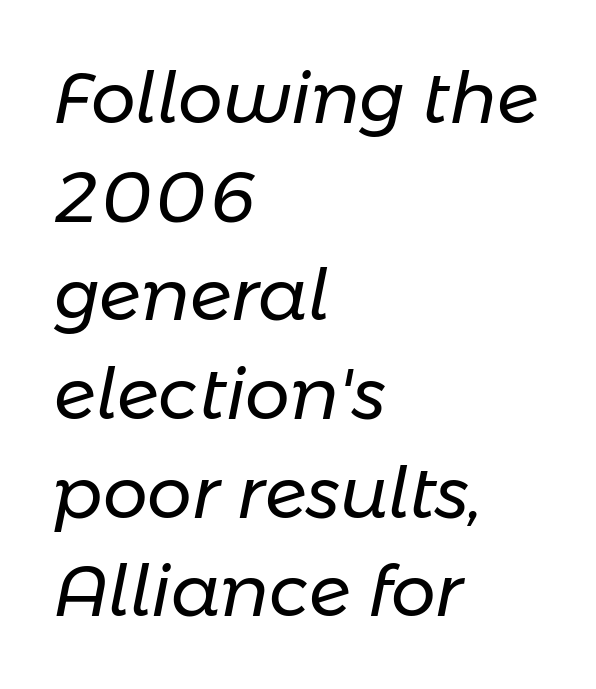
This sample has the flowing, uneven cadence of proportional lettering. Quick note: underline off. This sample is left-justified, so line endings fall wherever the words run out. Characters follow at the spacing the type designer built in.
